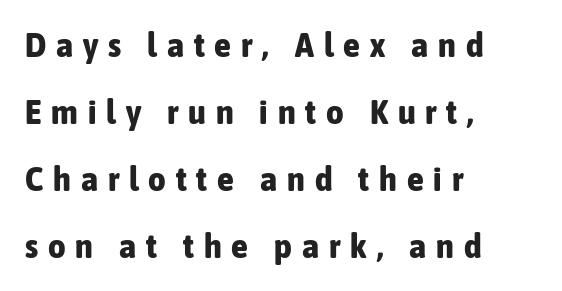
{"serif": "no", "italic": "no", "bold": "yes", "weight": "bold", "width": "condensed", "stroke_contrast": "low", "x_height": "medium", "monospaced": "no", "underline": "no", "align": "left", "line_spacing": "loose", "line_spacing_ratio": 1.97, "letter_spacing": "wide", "letter_spacing_em": 0.29, "glyph_px": 34}
